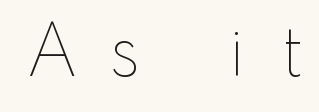
{"italic": "no", "bold": "no", "weight": "thin", "width": "normal", "stroke_contrast": "low", "x_height": "small", "monospaced": "no", "underline": "no", "letter_spacing": "wide", "letter_spacing_em": 0.48, "glyph_px": 73}
